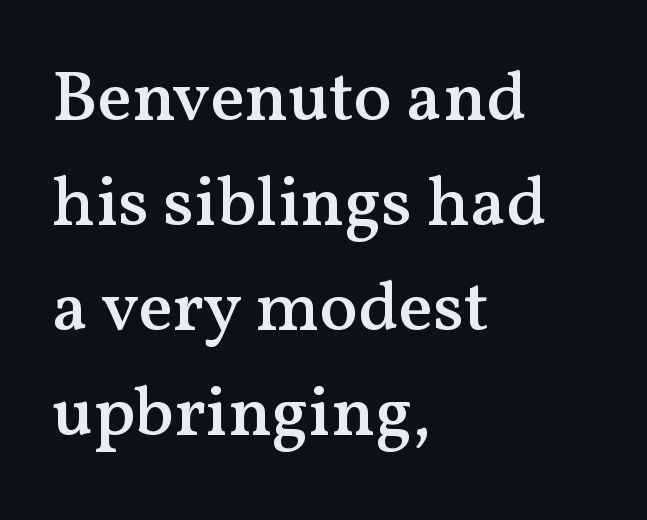
Q: Is the text bold? A: Semi-bold.
Q: Is the text italic (slanted)? A: No, it is upright.
Q: Is the typeface a serif or a sans-serif typeface? A: Serif.
Q: Is the text underlined? A: No.
Q: How is the paragraph aligned? A: Left-aligned.
Q: Is the spacing between letters normal or unusually wide? A: Normal.
Q: Is the spacing between lines tight, normal or loose? A: Normal.
Q: Width (condensed, normal, or wide)? A: Normal.
Q: Stroke contrast? A: Medium.
Q: x-height? A: Medium.
Q: Monospaced? A: No.
